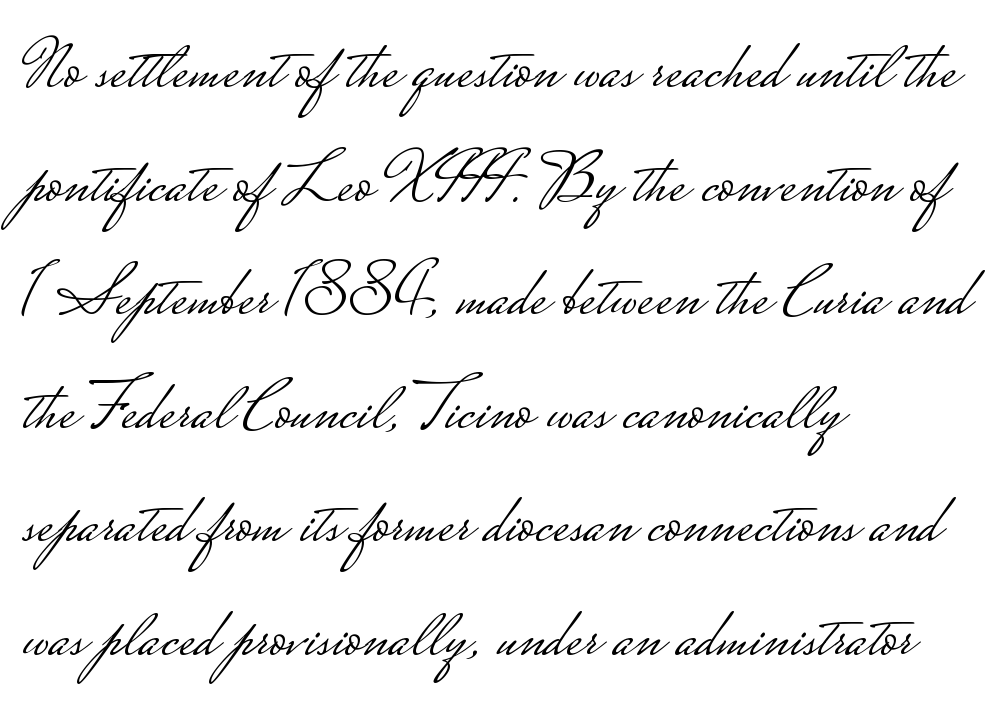
Q: Is the text bold? A: No.
Q: Is the text italic (slanted)? A: Yes.
Q: Is the typeface a serif or a sans-serif typeface? A: Sans-serif.
Q: Is the text underlined? A: No.
Q: How is the paragraph aligned? A: Left-aligned.
Q: Is the spacing between letters normal or unusually wide? A: Normal.
Q: Is the spacing between lines tight, normal or loose? A: Normal.
Q: Width (condensed, normal, or wide)? A: Wide.
Q: Stroke contrast? A: Low.
Q: Monospaced? A: No.
